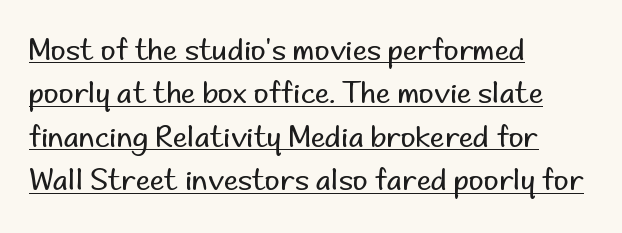
This rendering leaves character spacing at its baseline value. Regarding leading, the lines here are spaced in the standard way. The text was rendered using a sans face with plain stroke endings. The passage shown is underscored from start to finish. This is the regular roman posture of the typeface. Layout note: lines flush left.
